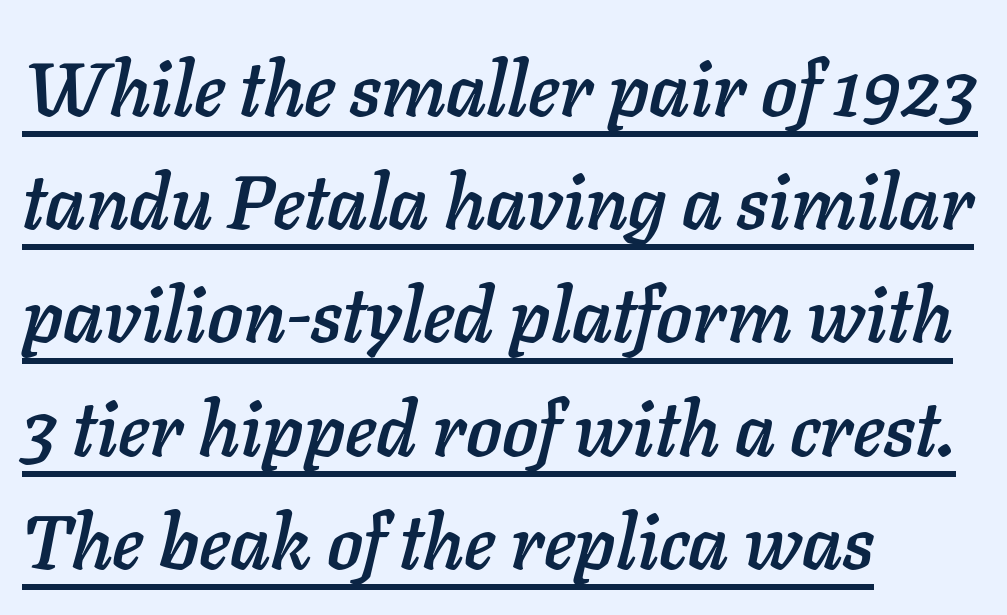
Q: Is the text italic (slanted)? A: Yes, it leans right by about 11 degrees.
Q: Is the text underlined? A: Yes.
Q: How is the paragraph aligned? A: Left-aligned.
Q: Is the spacing between letters normal or unusually wide? A: Normal.
Q: Is the spacing between lines tight, normal or loose? A: Normal.
Q: Width (condensed, normal, or wide)? A: Normal.
Q: Stroke contrast? A: Low.
Q: x-height? A: Medium.
Q: Monospaced? A: No.
